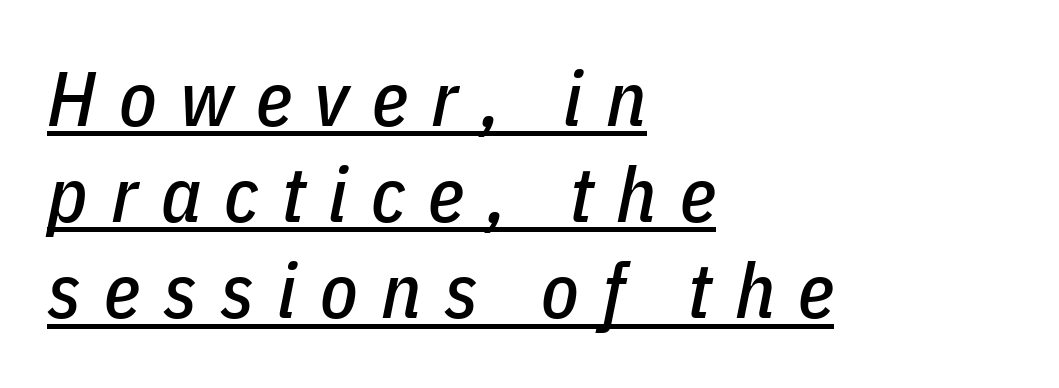
Q: Is the text italic (slanted)? A: Yes, it leans right by about 11 degrees.
Q: Is the text underlined? A: Yes.
Q: How is the paragraph aligned? A: Left-aligned.
Q: Is the spacing between letters normal or unusually wide? A: Unusually wide.
Q: Is the spacing between lines tight, normal or loose? A: Normal.
Q: Width (condensed, normal, or wide)? A: Condensed.
Q: Stroke contrast? A: Low.
Q: x-height? A: Medium.
Q: Monospaced? A: No.
